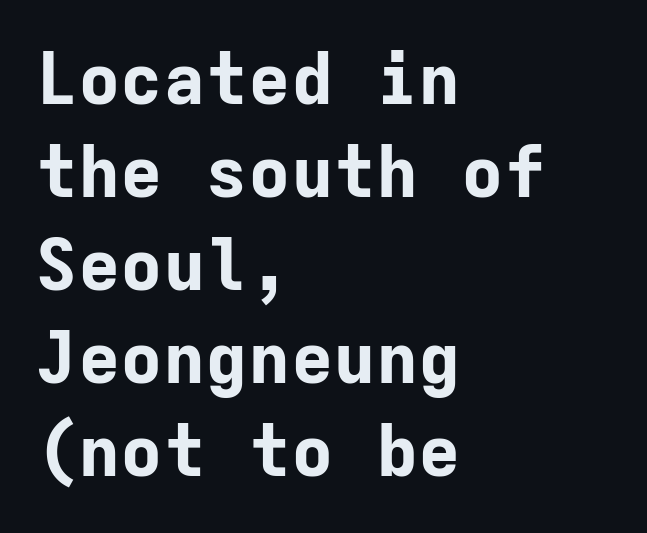
Caption: bold face, heavy strokes. These lines sit exactly where default settings would place them. Typographically, this falls in the sans-serif category. Just letters on the line, the space beneath them empty.
